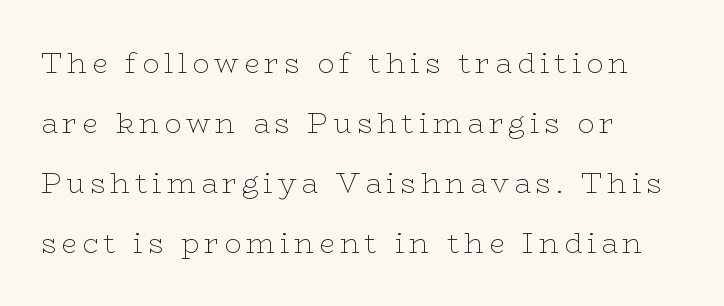
{"serif": "yes", "italic": "no", "bold": "no", "weight": "thin", "width": "wide", "stroke_contrast": "low", "x_height": "medium", "monospaced": "no", "underline": "no", "align": "left", "line_spacing": "loose", "line_spacing_ratio": 2.14, "glyph_px": 28}
